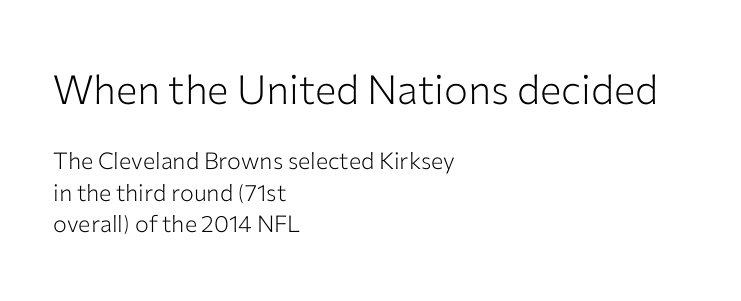
Q: Is the text bold? A: No.
Q: Is the text italic (slanted)? A: No, it is upright.
Q: Is the typeface a serif or a sans-serif typeface? A: Sans-serif.
Q: Is the text underlined? A: No.
Q: How is the paragraph aligned? A: Left-aligned.
Q: Is the spacing between letters normal or unusually wide? A: Normal.
Q: Is the spacing between lines tight, normal or loose? A: Normal.
Q: Which block of text is set in a larger size, the first (top) or the second (bottom)? A: The first (top) one.
Q: Width (condensed, normal, or wide)? A: Normal.
Q: Stroke contrast? A: Low.
Q: x-height? A: Medium.
Q: Monospaced? A: No.
